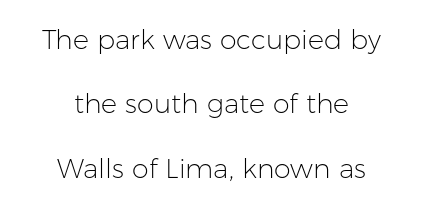
{"italic": "no", "bold": "no", "underline": "no", "align": "center", "line_spacing": "loose", "line_spacing_ratio": 2.38, "letter_spacing": "normal", "letter_spacing_em": 0.0, "glyph_px": 27}
